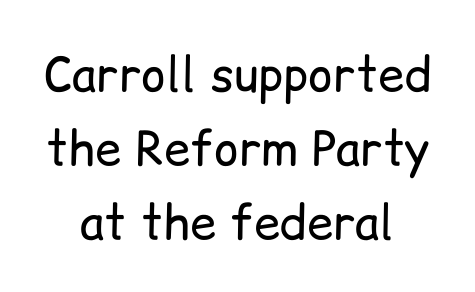
Q: Is the text bold? A: No.
Q: Is the text italic (slanted)? A: No, it is upright.
Q: Is the typeface a serif or a sans-serif typeface? A: Sans-serif.
Q: Is the text underlined? A: No.
Q: How is the paragraph aligned? A: Centered.
Q: Is the spacing between letters normal or unusually wide? A: Normal.
Q: Is the spacing between lines tight, normal or loose? A: Normal.
Q: Width (condensed, normal, or wide)? A: Normal.
Q: Stroke contrast? A: Low.
Q: x-height? A: Medium.
Q: Monospaced? A: No.
